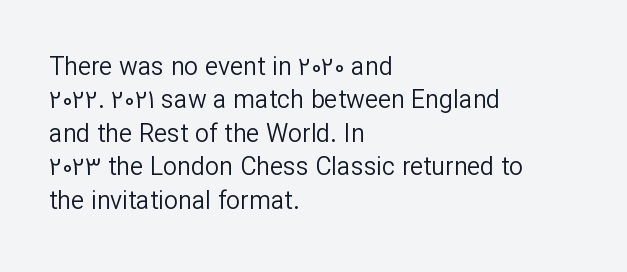
{"italic": "no", "bold": "no", "underline": "no", "align": "left", "line_spacing": "normal", "line_spacing_ratio": 1.34, "letter_spacing": "normal", "letter_spacing_em": 0.0, "glyph_px": 25}
